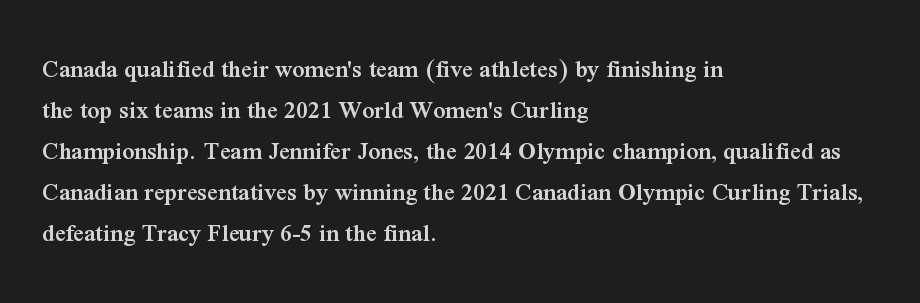
The image shows 26 px text type, upright; set left-aligned, normal line spacing (1.58x), normal letter spacing, not underlined.
